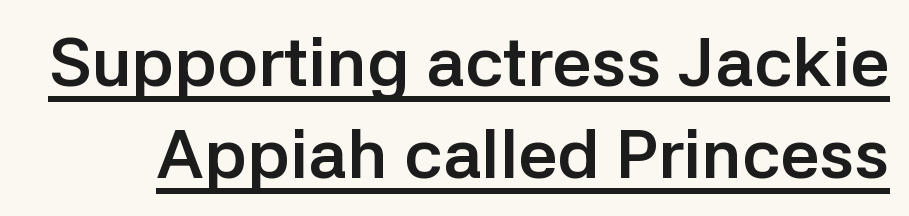
The image shows 69 px semibold sans-serif type, upright; set normal line spacing (1.34x), normal letter spacing, underlined; low stroke contrast and a medium x-height.
